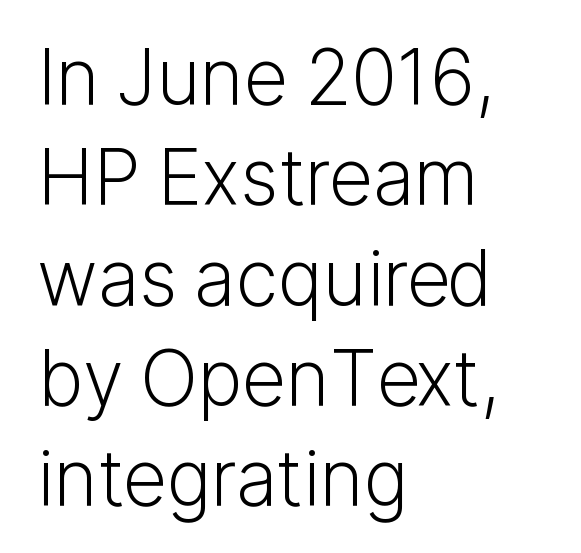
This sample uses a sans-serif face. Reading down the column, the eye jumps a familiar distance to each next line. Characters follow at the spacing the type designer built in. Weight: in the light-to-regular range. Descenders are the only things crossing below the line.
